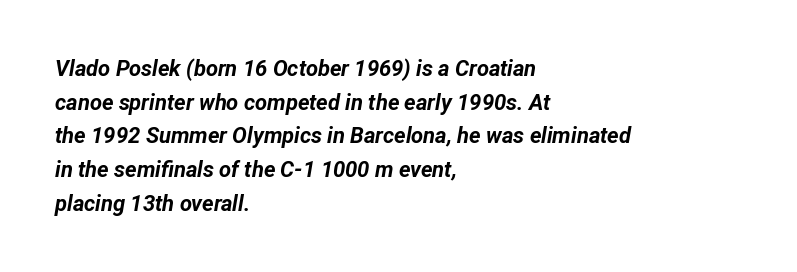
{"italic": "yes", "lean": "right", "slant_degrees": 12, "bold": "yes", "underline": "no", "align": "left", "line_spacing": "normal", "line_spacing_ratio": 1.53, "letter_spacing": "normal", "letter_spacing_em": 0.0, "glyph_px": 22}
